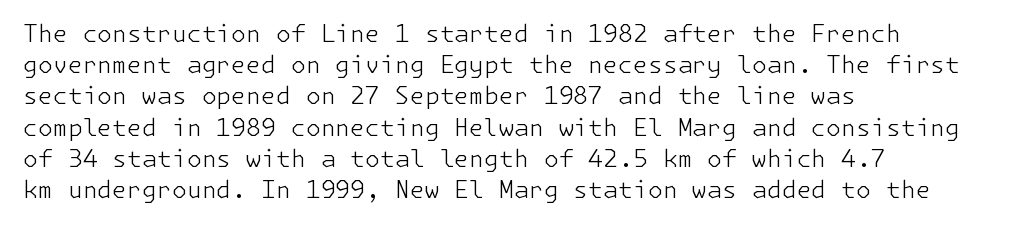
The ragged edge is on the right, which tells us the setting is flush left. The passage shown is not underscored anywhere. These lines were composed using upright roman letters. This sample uses plain, unmodified letter spacing. Reading down the column, the eye jumps a familiar distance to each next line.
